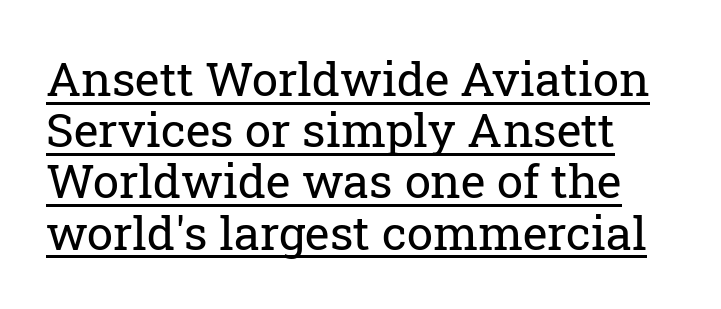
The image shows 47 px regular-weight serif type, upright; set tight line spacing (1.09x), normal letter spacing, underlined; low stroke contrast and a medium x-height.
